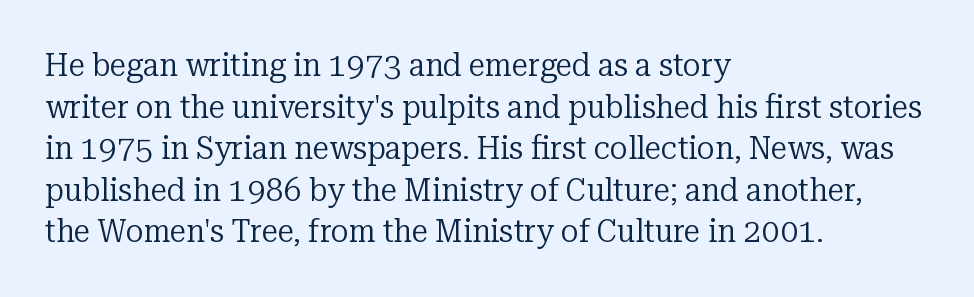
Q: Is the text bold? A: No.
Q: Is the text italic (slanted)? A: No, it is upright.
Q: Is the typeface a serif or a sans-serif typeface? A: Serif.
Q: Is the text underlined? A: No.
Q: How is the paragraph aligned? A: Left-aligned.
Q: Is the spacing between letters normal or unusually wide? A: Normal.
Q: Is the spacing between lines tight, normal or loose? A: Normal.
Q: Width (condensed, normal, or wide)? A: Normal.
Q: Stroke contrast? A: Low.
Q: x-height? A: Medium.
Q: Monospaced? A: No.
